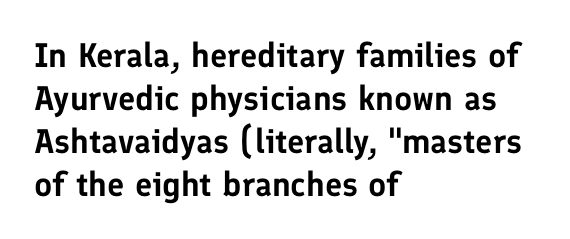
Q: Is the text italic (slanted)? A: No, it is upright.
Q: Is the typeface a serif or a sans-serif typeface? A: Sans-serif.
Q: Is the text underlined? A: No.
Q: How is the paragraph aligned? A: Left-aligned.
Q: Is the spacing between letters normal or unusually wide? A: Normal.
Q: Is the spacing between lines tight, normal or loose? A: Normal.
Q: Width (condensed, normal, or wide)? A: Normal.
Q: Stroke contrast? A: Low.
Q: x-height? A: Medium.
Q: Monospaced? A: No.
